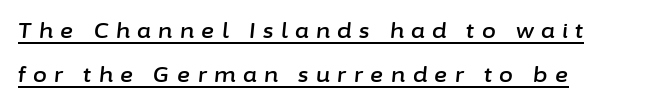
{"italic": "yes", "lean": "right", "slant_degrees": 6, "underline": "yes", "align": "left", "line_spacing": "loose", "line_spacing_ratio": 2.22, "letter_spacing": "wide", "letter_spacing_em": 0.38, "glyph_px": 20}
